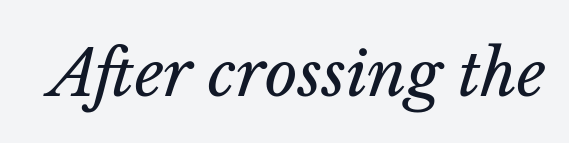
Decoration check: the copy has no underline. Posture: slanted. The passage shown has conventional tracking throughout. No chunkiness to these letters — they're not bold. The rendering uses natural spacing where letterforms have individual widths.
